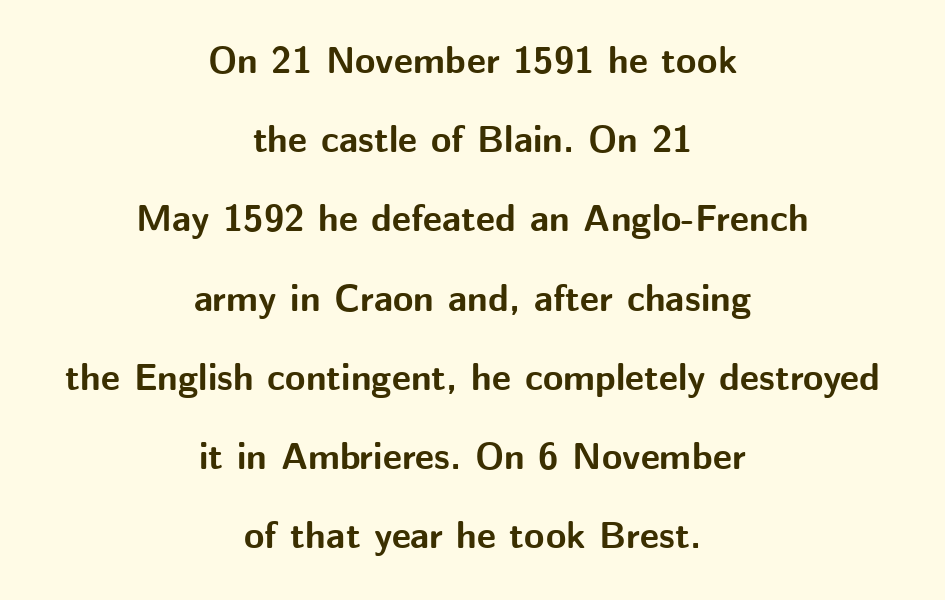
The image shows 37 px bold sans-serif type, upright; set centered, loose line spacing (2.14x), normal letter spacing, not underlined; medium stroke contrast and a medium x-height.
